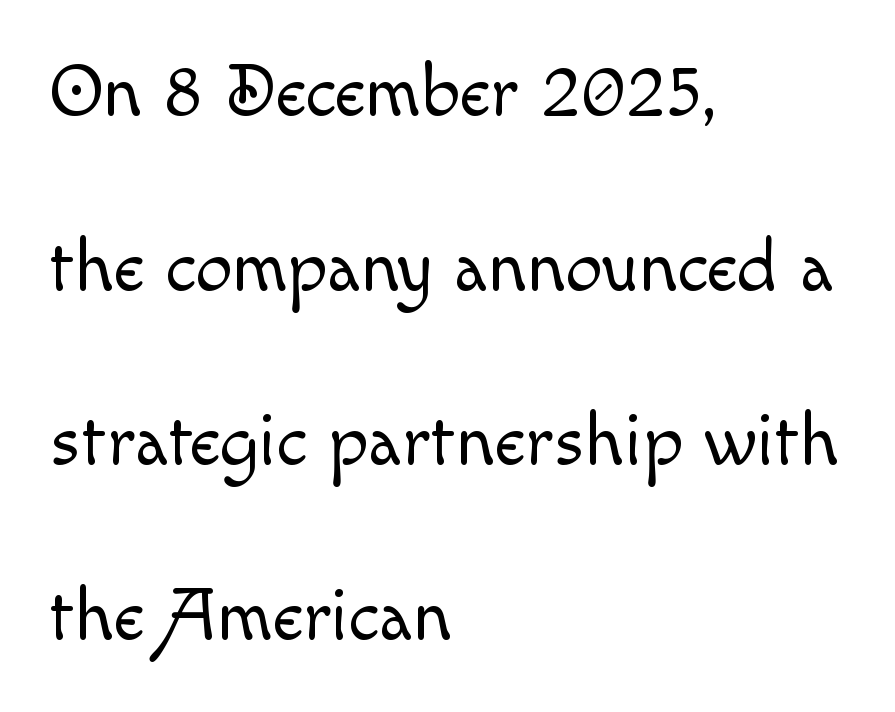
The image shows 74 px light type, upright; set left-aligned, loose line spacing (2.36x), normal letter spacing, not underlined; a small x-height.
